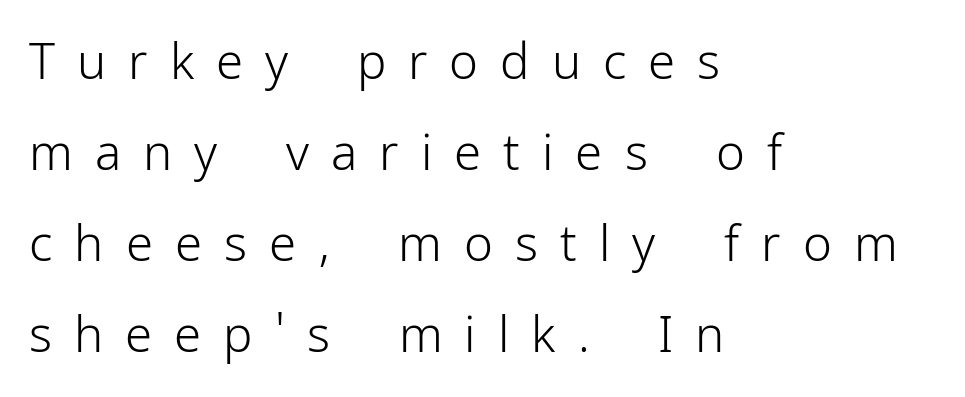
{"serif": "no", "italic": "no", "bold": "no", "weight": "light", "width": "normal", "stroke_contrast": "low", "x_height": "medium", "monospaced": "no", "underline": "no", "align": "left", "line_spacing_ratio": 1.86, "letter_spacing": "wide", "letter_spacing_em": 0.45, "glyph_px": 49}
